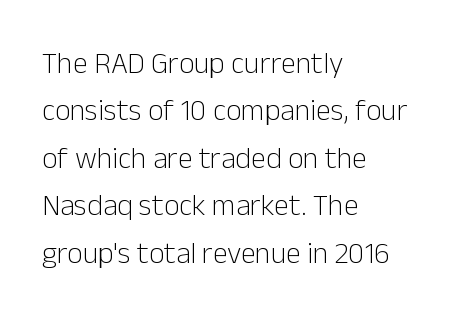
Q: Is the text bold? A: No.
Q: Is the text italic (slanted)? A: No, it is upright.
Q: Is the typeface a serif or a sans-serif typeface? A: Sans-serif.
Q: Is the text underlined? A: No.
Q: How is the paragraph aligned? A: Left-aligned.
Q: Is the spacing between letters normal or unusually wide? A: Normal.
Q: Is the spacing between lines tight, normal or loose? A: Normal.
Q: Width (condensed, normal, or wide)? A: Normal.
Q: Stroke contrast? A: Low.
Q: x-height? A: Medium.
Q: Monospaced? A: No.
